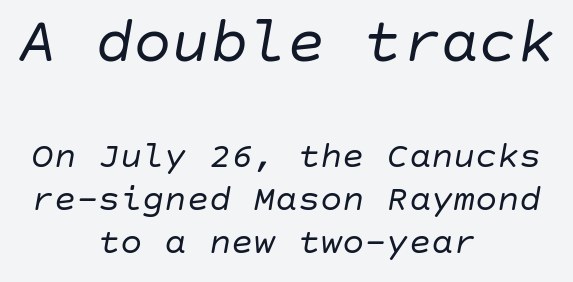
Bare-footed words on every line. There's an unmistakable incline to the writing here. Words appear dense and cohesive because spacing is normal. The font sits on the lighter half of the weight spectrum, regular included.
